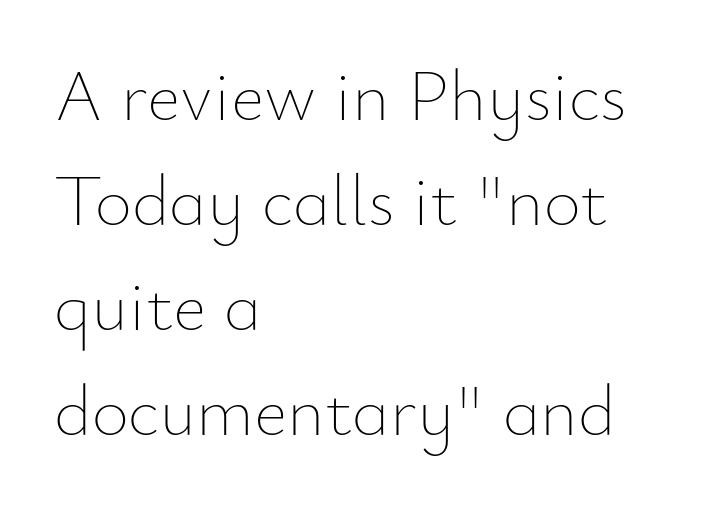
Is the letter spacing exaggerated? No — it looks like the ordinary default. A typesetter would call this proportional, since set widths differ per character. Is there much room between lines? A standard amount, neither cramped nor airy. Caption: multi-line text, flush left, ragged right.
